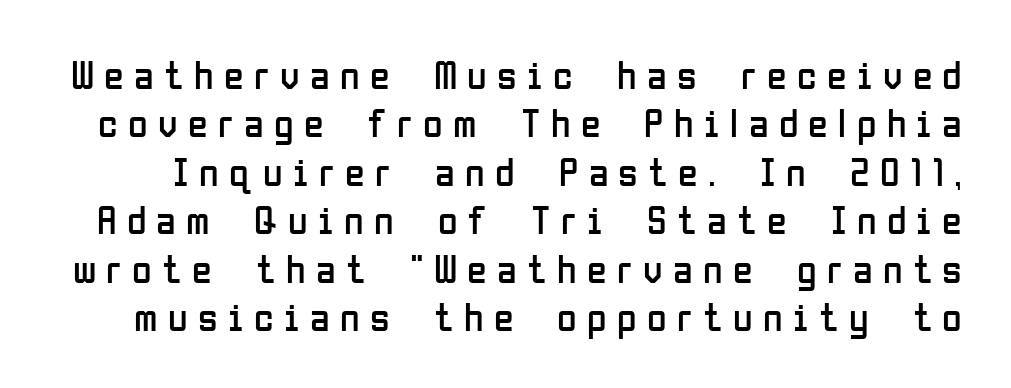
Posture: upright roman. The text was rendered using a sans face with plain stroke endings. This sample uses expanded letter spacing, leaving extra air between glyphs. Any mark beneath the type? The region is blank.
